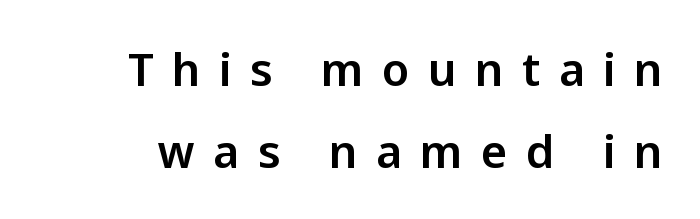
Look at the tracking — it's clearly loosened, letters drifting apart. Nobody drew a line under any word here. To sum up the face: it is a sans, with no serifs. No italicization has been applied; the sample stays upright. Each letter keeps its own natural width here, so spacing adapts to shape.
